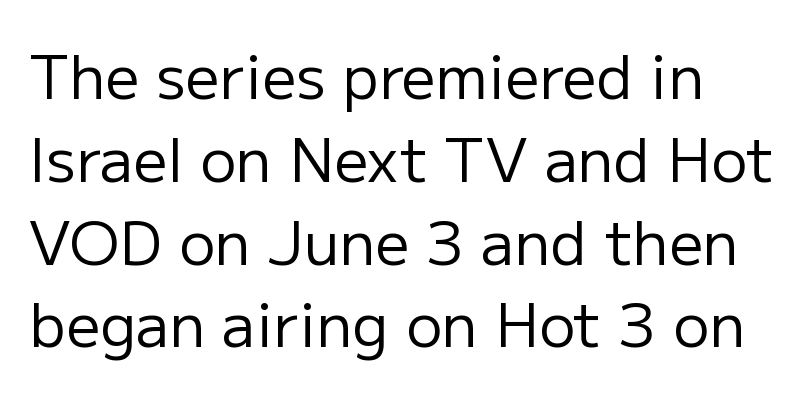
{"serif": "no", "italic": "no", "bold": "no", "weight": "regular", "width": "normal", "stroke_contrast": "low", "x_height": "medium", "monospaced": "no", "underline": "no", "align": "left", "line_spacing": "normal", "line_spacing_ratio": 1.38, "letter_spacing": "normal", "letter_spacing_em": 0.0, "glyph_px": 60}
